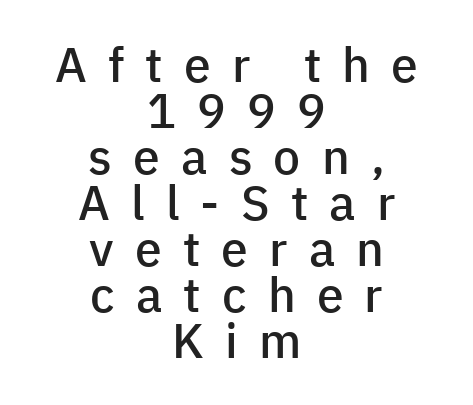
Q: Is the text bold? A: Semi-bold.
Q: Is the text italic (slanted)? A: No, it is upright.
Q: Is the typeface a serif or a sans-serif typeface? A: Sans-serif.
Q: Is the text underlined? A: No.
Q: How is the paragraph aligned? A: Centered.
Q: Is the spacing between letters normal or unusually wide? A: Unusually wide.
Q: Is the spacing between lines tight, normal or loose? A: Tight.
Q: Width (condensed, normal, or wide)? A: Normal.
Q: Stroke contrast? A: Low.
Q: x-height? A: Medium.
Q: Monospaced? A: No.
